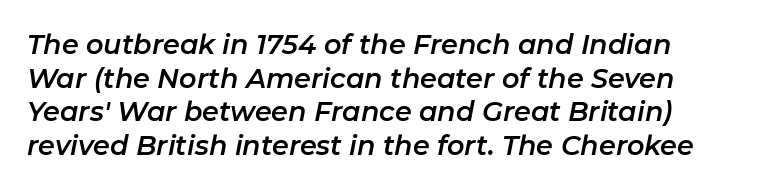
The image shows 27 px text type, italic (leaning right); set normal line spacing (1.25x), normal letter spacing, not underlined.
